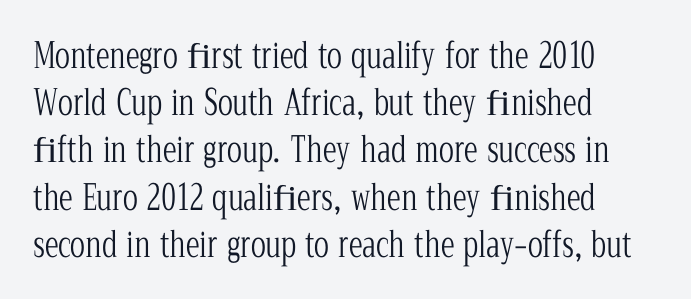
Posture: vertical. This rendering uses left alignment, leaving the right contour irregular. Honestly, the row spacing looks completely unremarkable. Varying glyph widths throughout — classic text-font behaviour. Observe the serifs anchoring each vertical stroke in this sample. Letter spacing: default.
